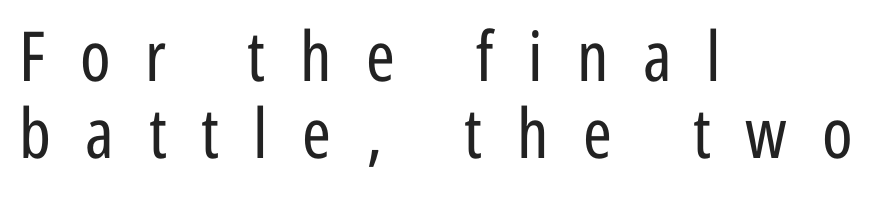
Q: Is the text bold? A: No.
Q: Is the text italic (slanted)? A: No, it is upright.
Q: Is the typeface a serif or a sans-serif typeface? A: Sans-serif.
Q: Is the text underlined? A: No.
Q: How is the paragraph aligned? A: Left-aligned.
Q: Is the spacing between letters normal or unusually wide? A: Unusually wide.
Q: Is the spacing between lines tight, normal or loose? A: Tight.
Q: Width (condensed, normal, or wide)? A: Condensed.
Q: Stroke contrast? A: Low.
Q: x-height? A: Medium.
Q: Monospaced? A: No.
